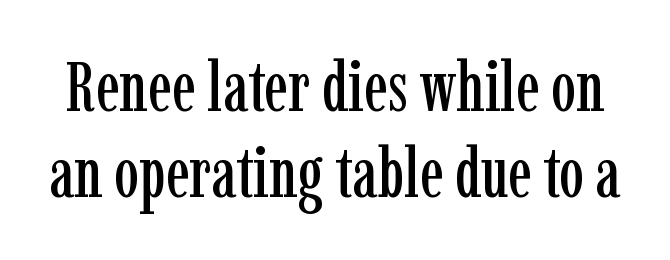
The type is set solid horizontally, with unmodified tracking. Note the varied advance widths — an 'i' is clearly narrower than an 'm'. Posture: upright roman. Note: serifs present on the glyphs.
